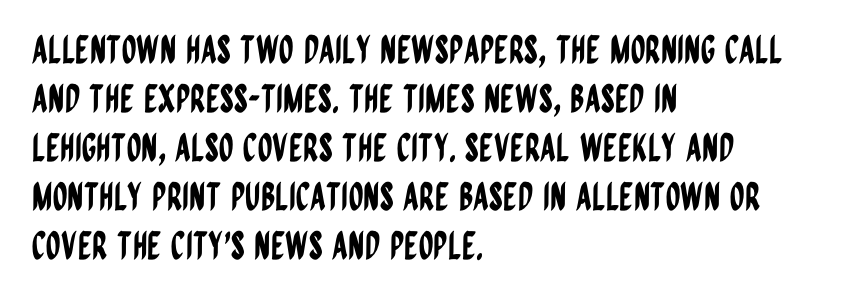
{"serif": "no", "italic": "no", "width": "condensed", "stroke_contrast": "low", "x_height": "large", "monospaced": "no", "underline": "no", "align": "left", "line_spacing": "normal", "line_spacing_ratio": 1.29, "letter_spacing": "normal", "letter_spacing_em": 0.0, "glyph_px": 38}
